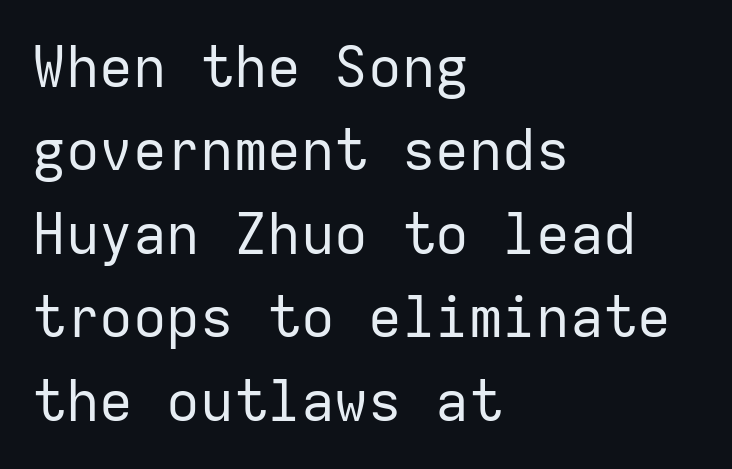
{"serif": "no", "italic": "no", "bold": "no", "weight": "regular", "width": "normal", "stroke_contrast": "low", "x_height": "medium", "monospaced": "yes", "underline": "no", "align": "left", "line_spacing": "normal", "line_spacing_ratio": 1.49, "letter_spacing": "normal", "letter_spacing_em": 0.0, "glyph_px": 56}
